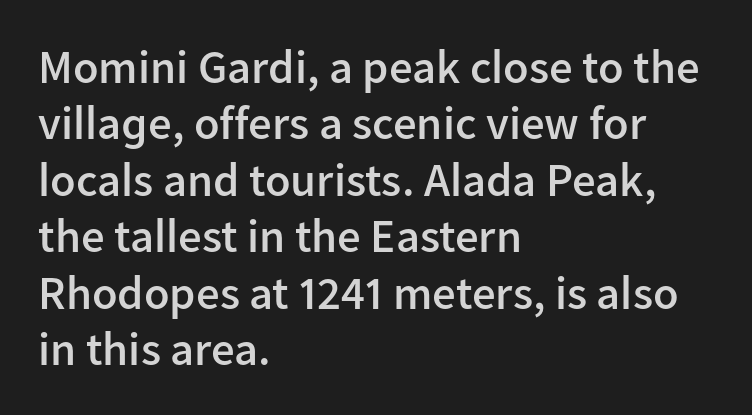
{"serif": "no", "italic": "no", "bold": "semi", "weight": "semibold", "width": "normal", "stroke_contrast": "low", "x_height": "medium", "monospaced": "no", "underline": "no", "align": "left", "line_spacing_ratio": 1.2, "letter_spacing": "normal", "letter_spacing_em": 0.0, "glyph_px": 47}
